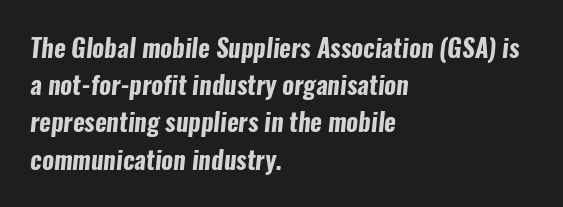
Q: Is the text bold? A: Yes.
Q: Is the text underlined? A: No.
Q: How is the paragraph aligned? A: Left-aligned.
Q: Is the spacing between letters normal or unusually wide? A: Normal.
Q: Is the spacing between lines tight, normal or loose? A: Normal.
